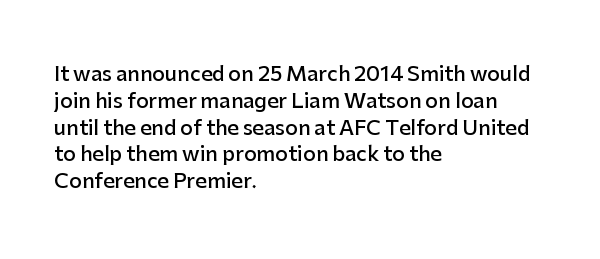
{"italic": "no", "bold": "semi", "underline": "no", "align": "left", "line_spacing": "normal", "line_spacing_ratio": 1.34, "letter_spacing": "normal", "letter_spacing_em": 0.0, "glyph_px": 20}
